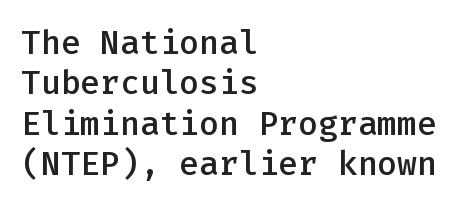
{"serif": "no", "italic": "no", "bold": "semi", "weight": "semibold", "width": "normal", "stroke_contrast": "low", "x_height": "medium", "monospaced": "yes", "underline": "no", "align": "left", "line_spacing_ratio": 1.22, "letter_spacing": "normal", "letter_spacing_em": 0.0, "glyph_px": 33}
